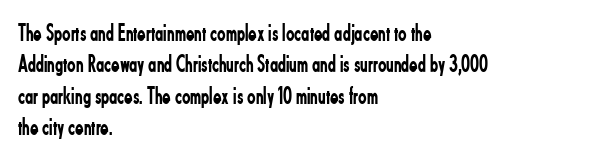
Q: Is the text bold? A: No.
Q: Is the text italic (slanted)? A: No, it is upright.
Q: Is the text underlined? A: No.
Q: How is the paragraph aligned? A: Left-aligned.
Q: Is the spacing between letters normal or unusually wide? A: Normal.
Q: Is the spacing between lines tight, normal or loose? A: Normal.
